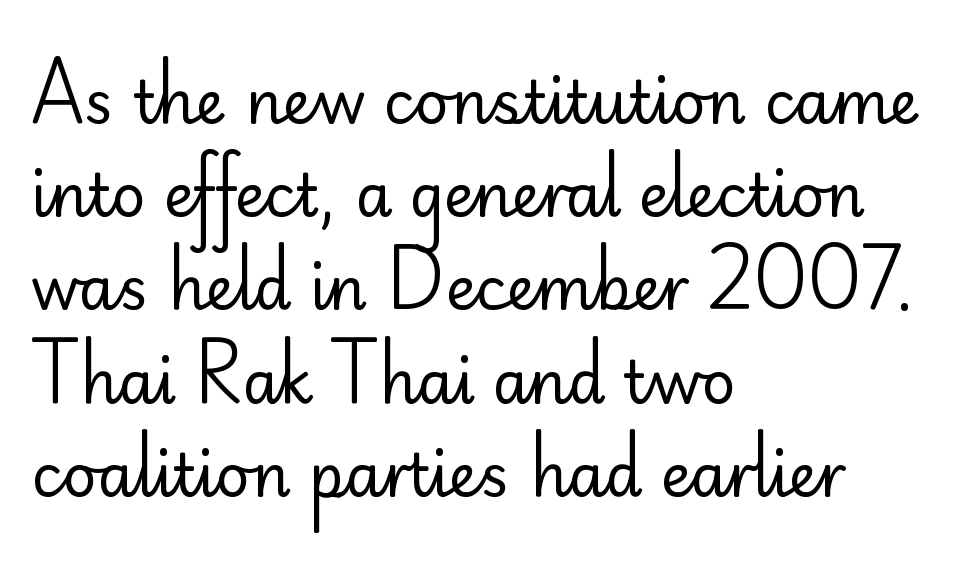
The image shows 59 px regular-weight sans-serif type, upright; set left-aligned, normal line spacing (1.58x), normal letter spacing, not underlined; low stroke contrast and a small x-height.
